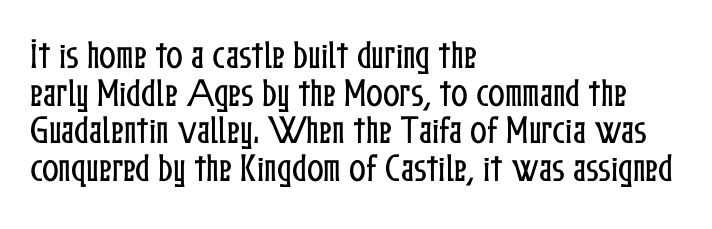
The image shows 31 px condensed type, upright; set left-aligned, line spacing 1.21x, normal letter spacing, not underlined; low stroke contrast and a medium x-height.
